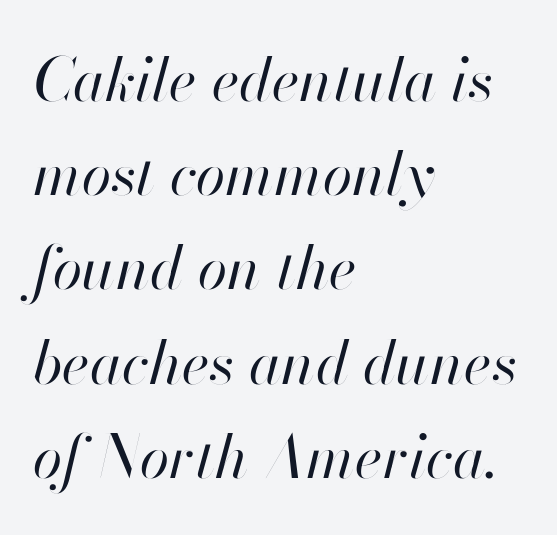
The image shows 60 px regular-weight type, italic (leaning right); set left-aligned, normal line spacing (1.57x), normal letter spacing, not underlined; high stroke contrast and a small x-height.
